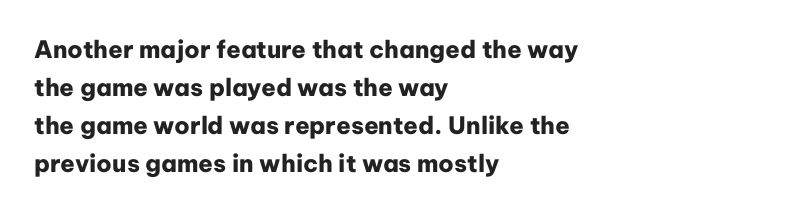
The space between consecutive lines is moderate. Alignment: flush left. The passage shown is not underscored anywhere. The type is set solid horizontally, with unmodified tracking. The characters look thick and weighty, a clear bold. Unlike italic type, these characters show no tilt at all.
